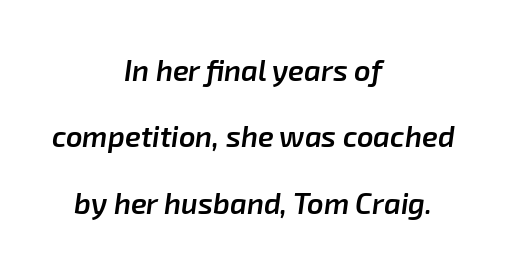
{"italic": "yes", "lean": "right", "slant_degrees": 8, "bold": "semi", "weight": "semibold", "width": "normal", "stroke_contrast": "low", "x_height": "medium", "monospaced": "no", "underline": "no", "align": "center", "line_spacing": "loose", "line_spacing_ratio": 2.29, "letter_spacing": "normal", "letter_spacing_em": 0.0, "glyph_px": 29}
